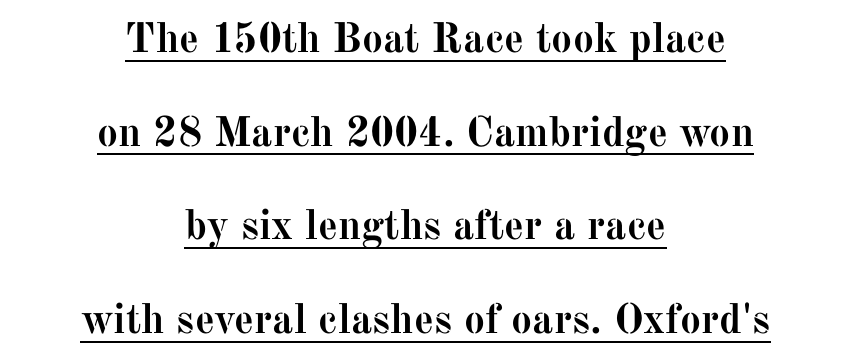
Q: Is the text bold? A: Yes.
Q: Is the text italic (slanted)? A: No, it is upright.
Q: Is the typeface a serif or a sans-serif typeface? A: Serif.
Q: Is the text underlined? A: Yes.
Q: How is the paragraph aligned? A: Centered.
Q: Is the spacing between letters normal or unusually wide? A: Normal.
Q: Is the spacing between lines tight, normal or loose? A: Loose.
Q: Width (condensed, normal, or wide)? A: Normal.
Q: Stroke contrast? A: Medium.
Q: x-height? A: Medium.
Q: Monospaced? A: No.
